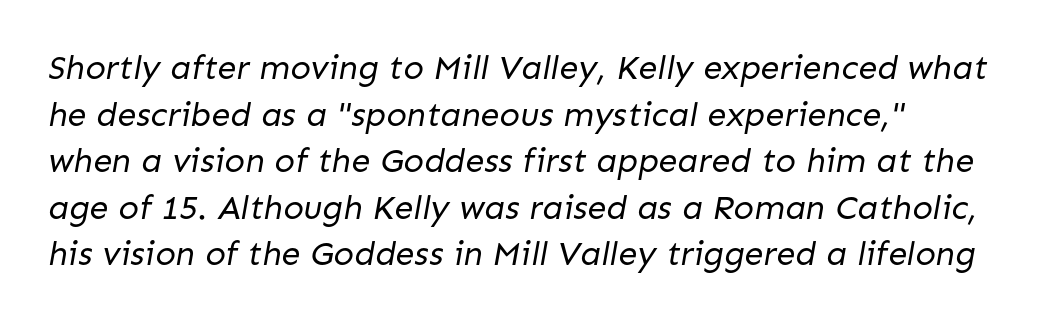
The image shows 34 px regular-weight sans-serif type; set normal line spacing (1.37x), normal letter spacing, not underlined; low stroke contrast and a medium x-height.
